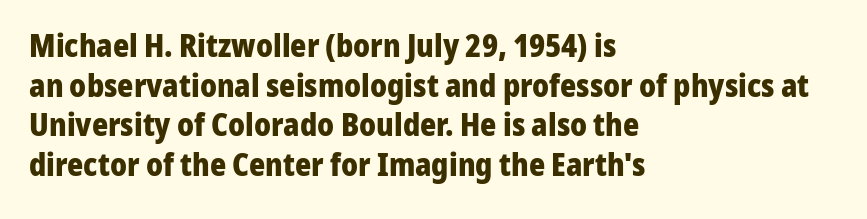
The image shows 31 px heavy sans-serif type, upright; set left-aligned, normal line spacing (1.28x), normal letter spacing, not underlined; low stroke contrast and a medium x-height.
